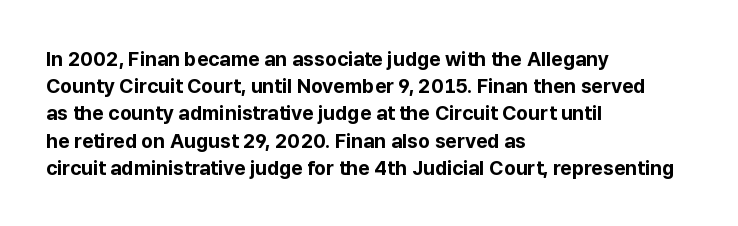
The image shows 20 px bold type, upright; set left-aligned, normal line spacing (1.36x), normal letter spacing, not underlined.
